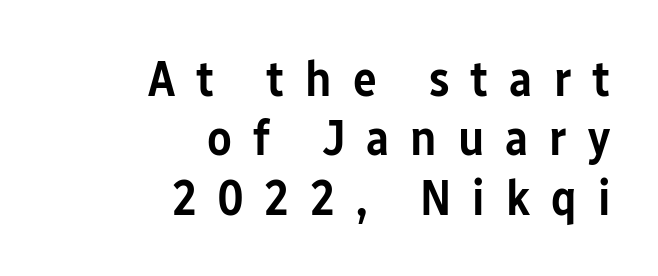
{"serif": "no", "italic": "no", "bold": "semi", "weight": "semibold", "width": "condensed", "stroke_contrast": "low", "x_height": "medium", "monospaced": "no", "underline": "no", "align": "right", "line_spacing_ratio": 1.19, "letter_spacing": "wide", "letter_spacing_em": 0.42, "glyph_px": 50}
